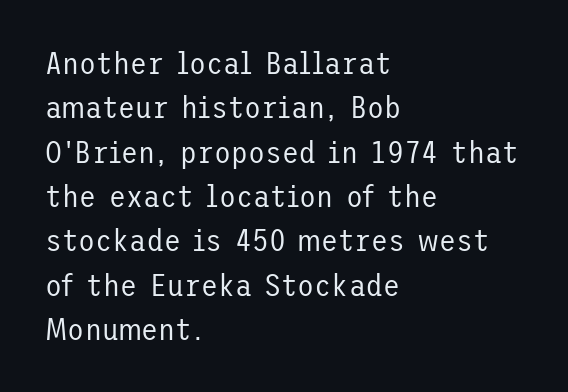
The image shows 31 px regular-weight sans-serif type, upright; set left-aligned, normal line spacing (1.43x), normal letter spacing, not underlined; low stroke contrast and a medium x-height.
